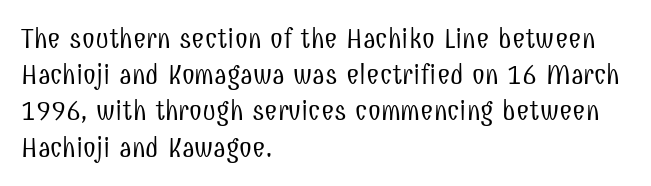
Spacing between characters is what you'd get straight out of the box. Varying glyph widths throughout — classic text-font behaviour. The space directly below the letters is spotless. Honestly, the row spacing looks completely unremarkable. Tall strokes in this sample are plumb rather than angled. Check where the strokes stop: nothing finishes them off — pure sans.
